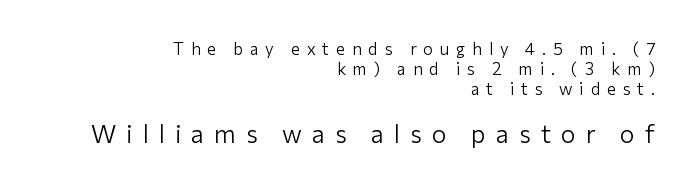
The image shows 25 px text type, upright; set right-aligned, line spacing 1.17x, unusually wide letter spacing (+0.4 em), not underlined; the second (bottom) block is 1.47x larger.
